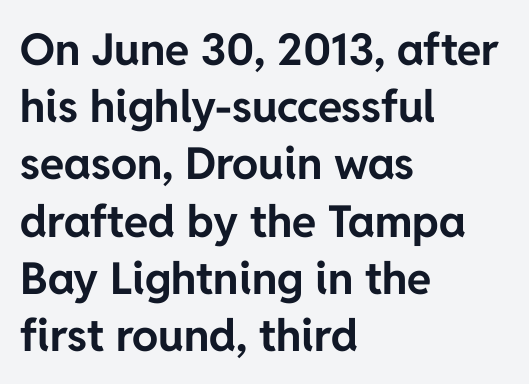
A typesetter would label this face a sans. If you drew a line through each stem, it would be perfectly vertical. Note the varied advance widths — an 'i' is clearly narrower than an 'm'. Type without underlining.
